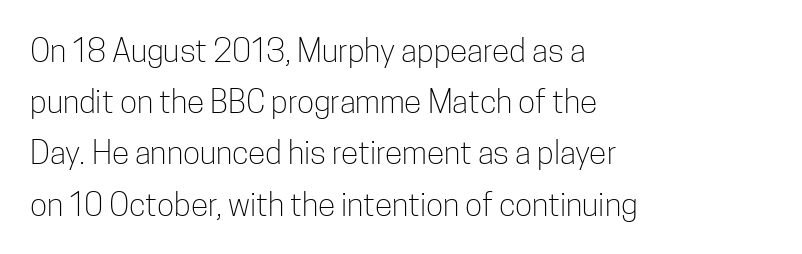
{"serif": "no", "italic": "no", "bold": "no", "weight": "light", "width": "condensed", "stroke_contrast": "low", "x_height": "medium", "monospaced": "no", "underline": "no", "align": "left", "line_spacing": "normal", "line_spacing_ratio": 1.6, "letter_spacing": "normal", "letter_spacing_em": 0.0, "glyph_px": 32}
